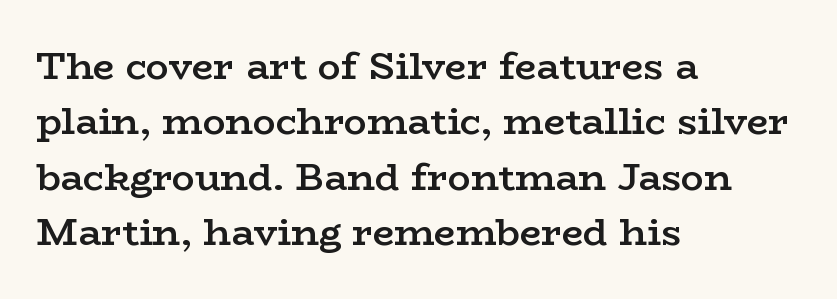
The image shows 38 px semibold, wide serif type, upright; set left-aligned, normal line spacing (1.46x), normal letter spacing, not underlined; low stroke contrast and a medium x-height.
